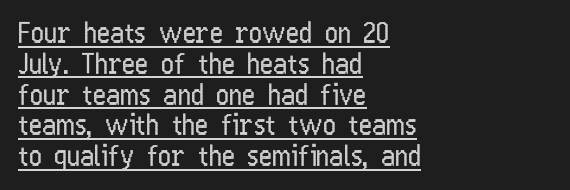
The block of text is dense from top to bottom, with scant space between rows. The face used here is rendered with its standard letterfit. Do the characters align in a grid? No, the font is proportional. A typographer would call this underscored text. Classification — sans serif.
